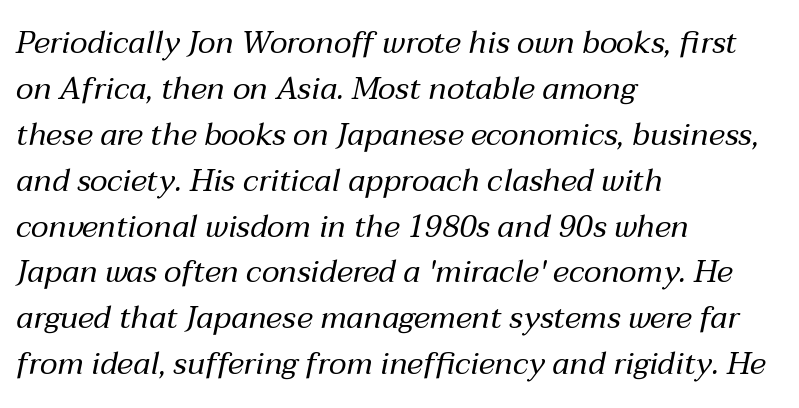
Q: Is the text bold? A: No.
Q: Is the text italic (slanted)? A: Yes, it leans right by about 12 degrees.
Q: Is the text underlined? A: No.
Q: How is the paragraph aligned? A: Left-aligned.
Q: Is the spacing between letters normal or unusually wide? A: Normal.
Q: Is the spacing between lines tight, normal or loose? A: Normal.
Q: Width (condensed, normal, or wide)? A: Normal.
Q: Stroke contrast? A: Medium.
Q: x-height? A: Medium.
Q: Monospaced? A: No.
